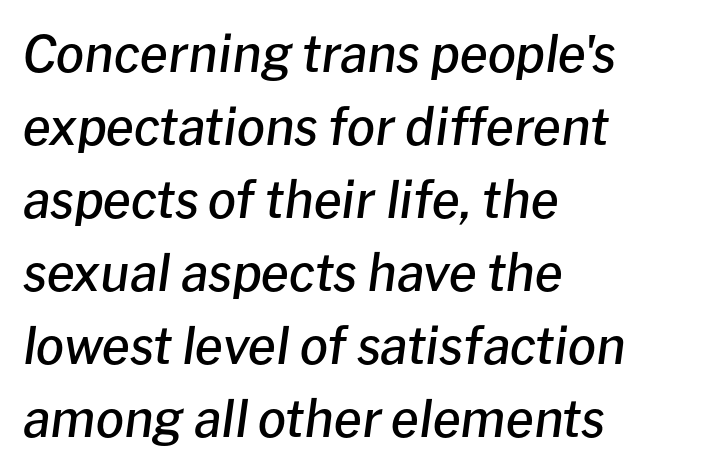
Beneath every word, the page is bare. Compared with ordinary roman type, these characters are visibly tilted. What's the leading like? Ordinary, nothing unusual. No extra tracking has been applied to these lines.
